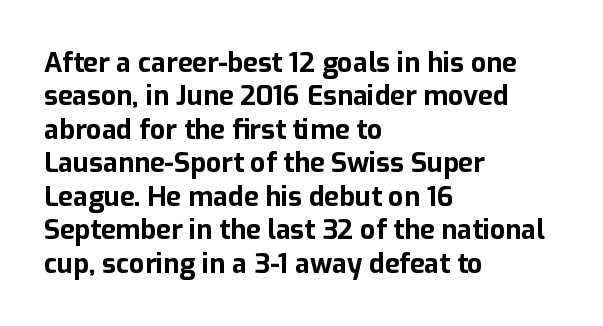
The image shows 27 px bold type, upright; set left-aligned, line spacing 1.24x, normal letter spacing, not underlined.
